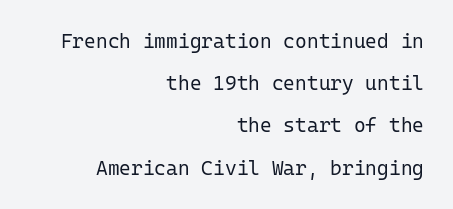
{"italic": "no", "bold": "no", "underline": "no", "align": "right", "line_spacing": "loose", "line_spacing_ratio": 2.11, "letter_spacing": "normal", "letter_spacing_em": 0.0, "glyph_px": 20}
